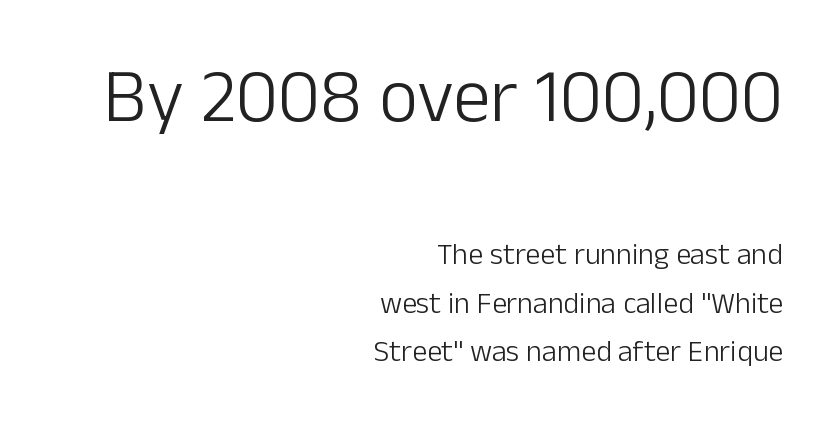
The image shows 76 px light sans-serif type, upright; set right-aligned, normal line spacing (1.63x), normal letter spacing, not underlined; the first (top) block is 2.53x larger; low stroke contrast and a medium x-height.
